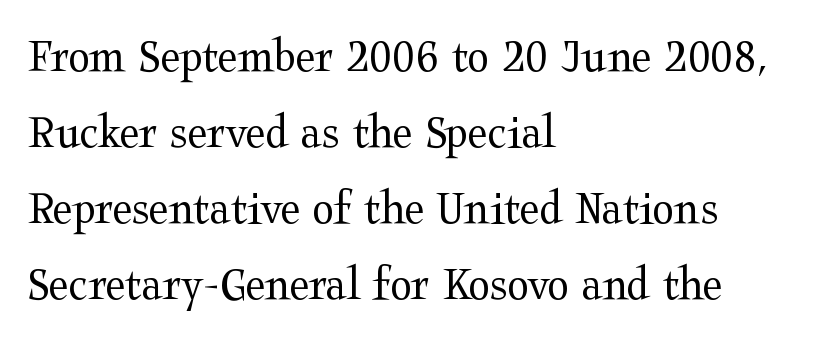
{"serif": "yes", "italic": "no", "bold": "no", "weight": "regular", "width": "wide", "stroke_contrast": "medium", "x_height": "medium", "monospaced": "no", "underline": "no", "align": "left", "line_spacing": "normal", "line_spacing_ratio": 1.52, "letter_spacing": "normal", "letter_spacing_em": 0.0, "glyph_px": 50}
